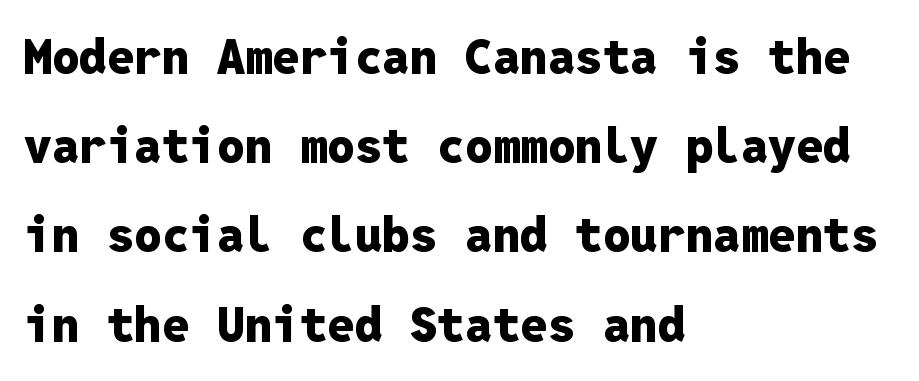
{"serif": "no", "italic": "no", "bold": "yes", "weight": "heavy", "width": "normal", "stroke_contrast": "low", "x_height": "medium", "monospaced": "yes", "underline": "no", "align": "left", "line_spacing_ratio": 1.82, "letter_spacing": "normal", "letter_spacing_em": 0.0, "glyph_px": 49}
